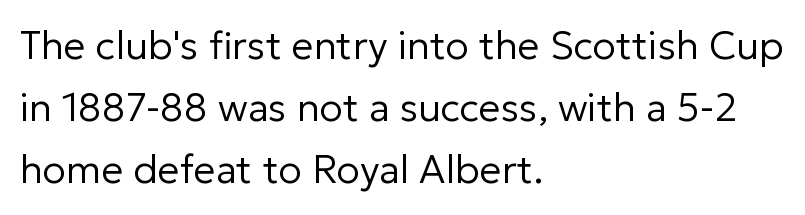
{"serif": "no", "italic": "no", "bold": "no", "weight": "regular", "width": "normal", "stroke_contrast": "low", "x_height": "medium", "monospaced": "no", "underline": "no", "align": "left", "line_spacing": "normal", "line_spacing_ratio": 1.59, "letter_spacing": "normal", "letter_spacing_em": 0.0, "glyph_px": 39}
